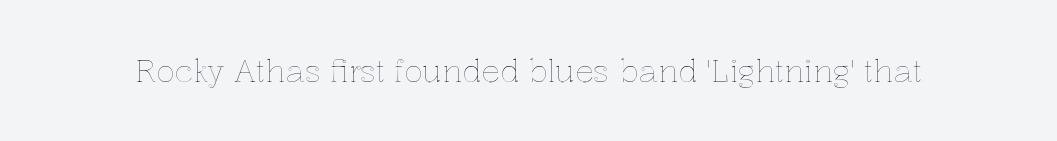
Q: Is the text italic (slanted)? A: No, it is upright.
Q: Is the text underlined? A: No.
Q: Is the spacing between letters normal or unusually wide? A: Normal.
Q: Width (condensed, normal, or wide)? A: Normal.
Q: x-height? A: Medium.
Q: Monospaced? A: No.
